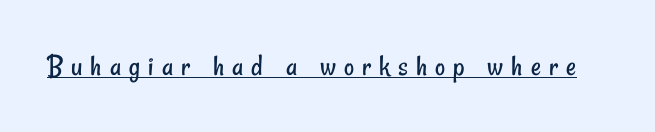
Q: Is the text bold? A: No.
Q: Is the typeface a serif or a sans-serif typeface? A: Sans-serif.
Q: Is the text underlined? A: Yes.
Q: Is the spacing between letters normal or unusually wide? A: Unusually wide.
Q: Width (condensed, normal, or wide)? A: Condensed.
Q: Stroke contrast? A: Low.
Q: x-height? A: Small.
Q: Monospaced? A: No.
